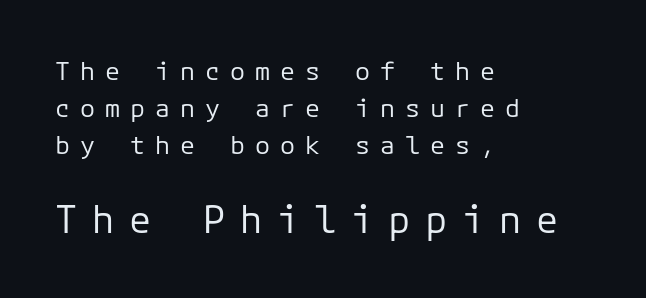
Q: Is the text bold? A: No.
Q: Is the text italic (slanted)? A: No, it is upright.
Q: Is the typeface a serif or a sans-serif typeface? A: Sans-serif.
Q: Is the text underlined? A: No.
Q: How is the paragraph aligned? A: Left-aligned.
Q: Is the spacing between letters normal or unusually wide? A: Unusually wide.
Q: Is the spacing between lines tight, normal or loose? A: Normal.
Q: Which block of text is set in a larger size, the first (top) or the second (bottom)? A: The second (bottom) one.
Q: Width (condensed, normal, or wide)? A: Normal.
Q: Stroke contrast? A: Low.
Q: x-height? A: Medium.
